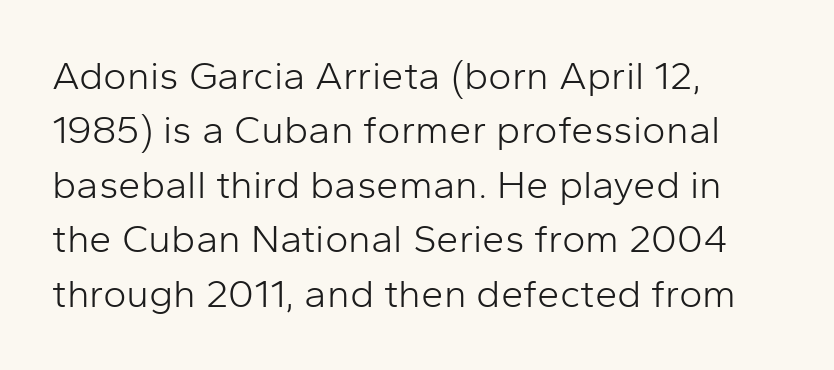
Leftover space on each line is placed entirely after the last word. The lines sit at an ordinary, default distance from one another. Tall strokes in this sample are plumb rather than angled. The glyphs are unaccompanied by any horizontal stroke below them.
